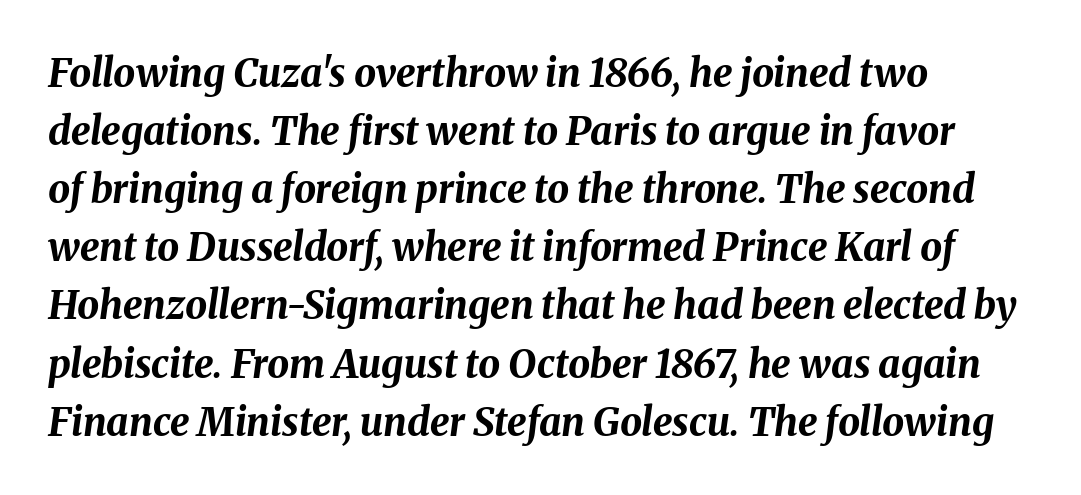
{"italic": "yes", "lean": "right", "slant_degrees": 8, "bold": "yes", "weight": "bold", "width": "normal", "stroke_contrast": "medium", "x_height": "medium", "monospaced": "no", "underline": "no", "align": "left", "line_spacing": "normal", "line_spacing_ratio": 1.49, "letter_spacing": "normal", "letter_spacing_em": 0.0, "glyph_px": 39}
